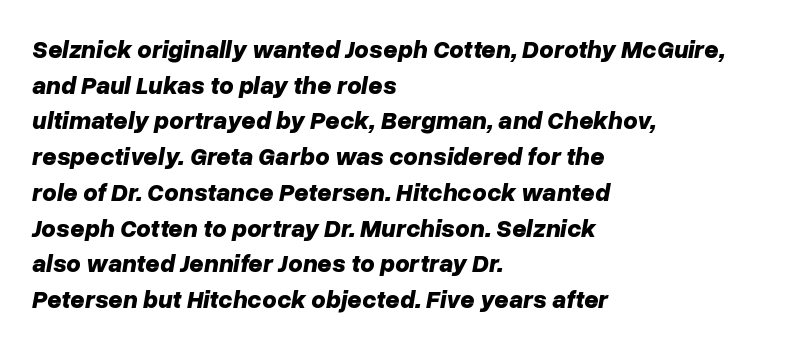
Layout note: lines flush left. Successive baselines arrive at the customary interval. The typesetting leans heavy: a genuine bold. Just letters on the line, the space beneath them empty.
